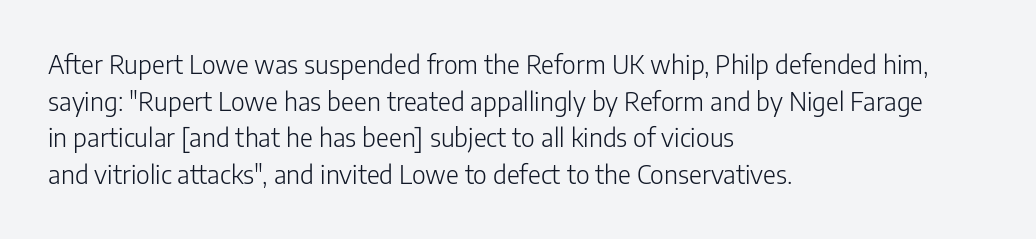
Q: Is the text bold? A: No.
Q: Is the text italic (slanted)? A: No, it is upright.
Q: Is the text underlined? A: No.
Q: How is the paragraph aligned? A: Left-aligned.
Q: Is the spacing between letters normal or unusually wide? A: Normal.
Q: Is the spacing between lines tight, normal or loose? A: Normal.
